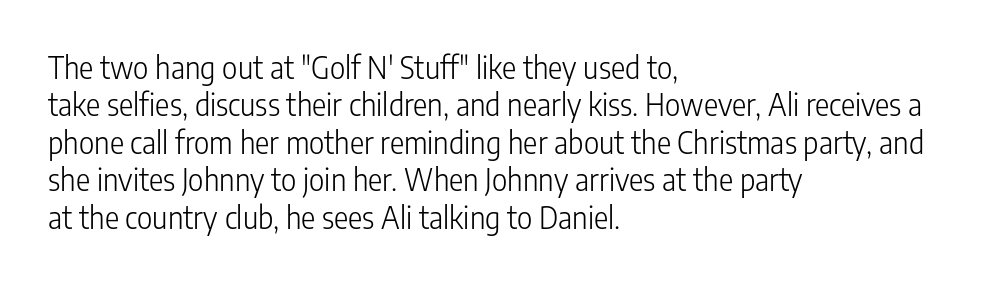
Q: Is the text bold? A: No.
Q: Is the text italic (slanted)? A: No, it is upright.
Q: Is the typeface a serif or a sans-serif typeface? A: Sans-serif.
Q: Is the text underlined? A: No.
Q: How is the paragraph aligned? A: Left-aligned.
Q: Is the spacing between letters normal or unusually wide? A: Normal.
Q: Is the spacing between lines tight, normal or loose? A: Normal.
Q: Width (condensed, normal, or wide)? A: Condensed.
Q: Stroke contrast? A: Low.
Q: x-height? A: Medium.
Q: Monospaced? A: No.
